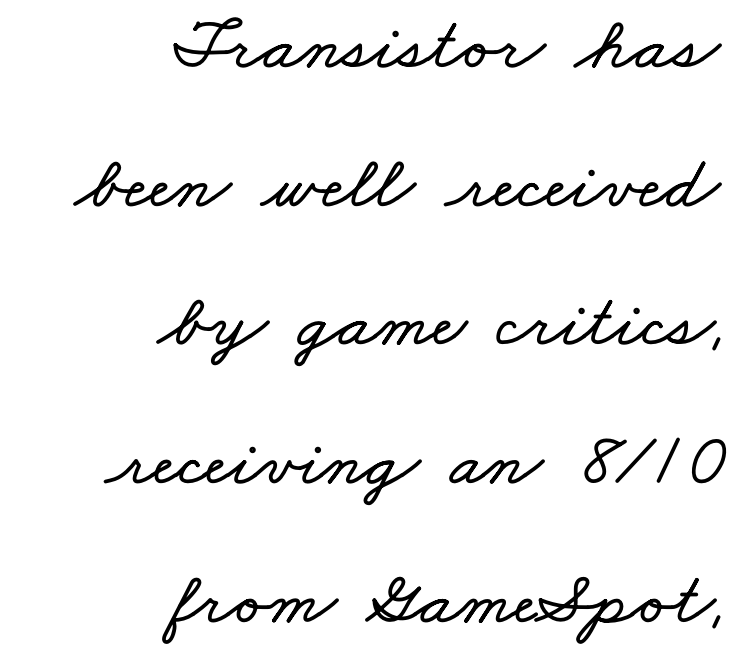
{"width": "wide", "stroke_contrast": "low", "x_height": "small", "monospaced": "no", "underline": "no", "align": "right", "line_spacing_ratio": 1.85, "letter_spacing": "normal", "letter_spacing_em": 0.0, "glyph_px": 75}
